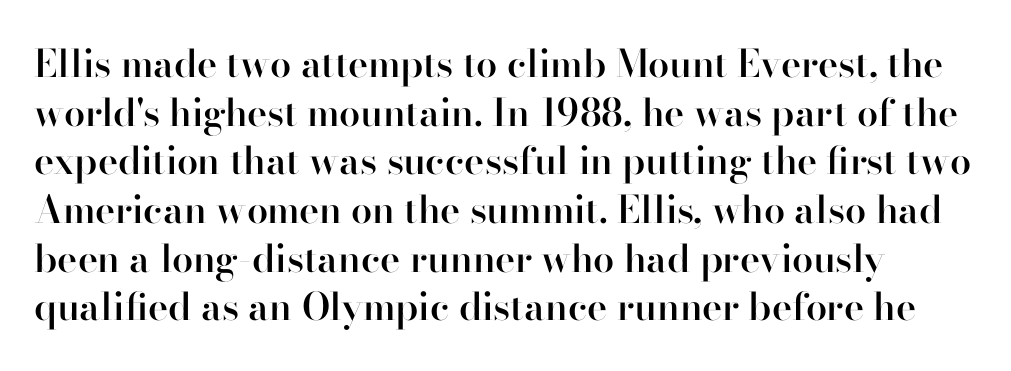
The image shows 38 px semibold serif type, upright; set normal line spacing (1.28x), normal letter spacing, not underlined; high stroke contrast and a small x-height.
